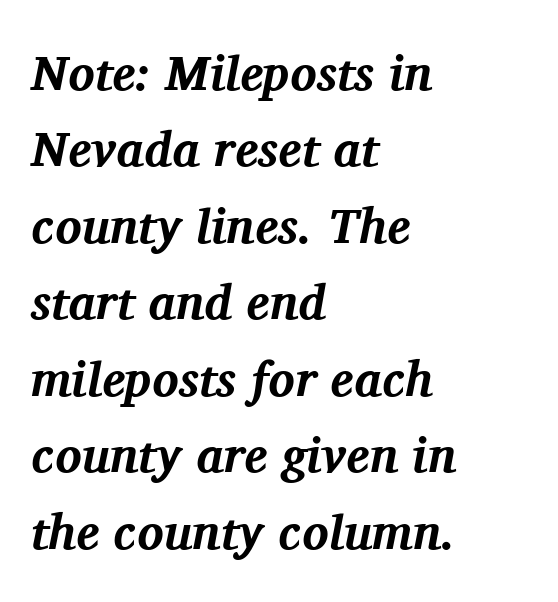
The image shows 49 px bold serif type, italic (leaning right); set left-aligned, normal line spacing (1.56x), normal letter spacing, not underlined; medium stroke contrast and a medium x-height.
